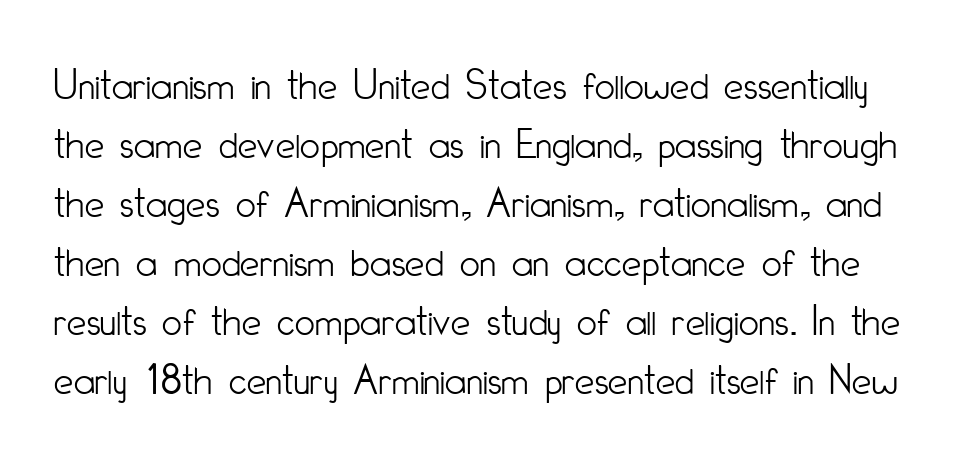
The image shows 44 px light, condensed sans-serif type, upright; set normal line spacing (1.34x), normal letter spacing, not underlined; low stroke contrast and a small x-height.
